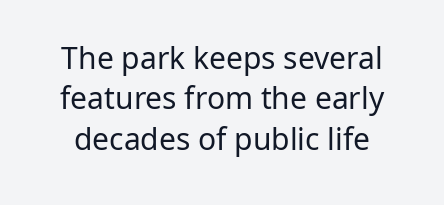
The image shows 30 px regular-weight sans-serif type, upright; set normal line spacing (1.35x), normal letter spacing, not underlined; low stroke contrast and a medium x-height.
